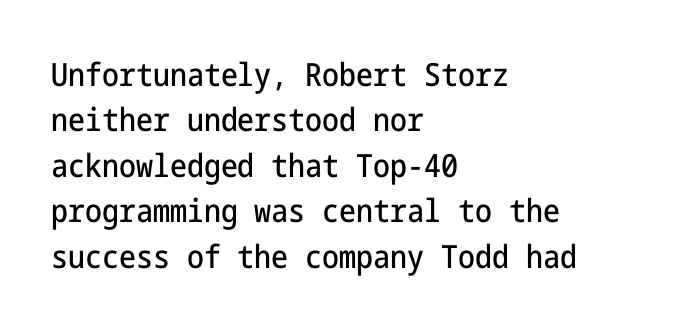
{"serif": "no", "italic": "no", "width": "condensed", "stroke_contrast": "low", "x_height": "medium", "underline": "no", "align": "left", "line_spacing": "normal", "line_spacing_ratio": 1.42, "letter_spacing": "normal", "letter_spacing_em": 0.0, "glyph_px": 32}
